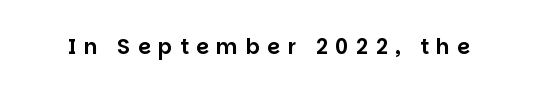
The image shows 21 px text type, upright; set unusually wide letter spacing (+0.35 em), not underlined.
